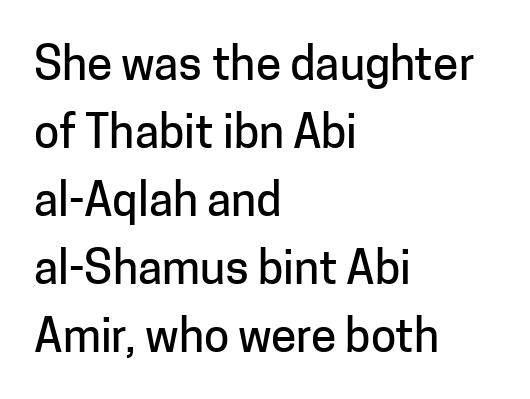
Q: Is the text italic (slanted)? A: No, it is upright.
Q: Is the typeface a serif or a sans-serif typeface? A: Sans-serif.
Q: Is the text underlined? A: No.
Q: How is the paragraph aligned? A: Left-aligned.
Q: Is the spacing between letters normal or unusually wide? A: Normal.
Q: Is the spacing between lines tight, normal or loose? A: Normal.
Q: Width (condensed, normal, or wide)? A: Normal.
Q: Stroke contrast? A: Low.
Q: x-height? A: Medium.
Q: Monospaced? A: No.
